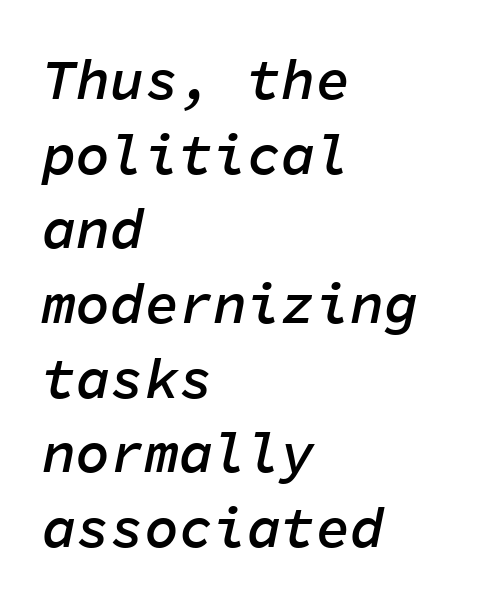
Slanted lettering throughout. The passage shown is semibold, sitting just below true bold. Underlining? Definitely not there. The lines in this sample share a left origin and differ only in where they stop. Each letter, wide or thin by design, is forced into the same width here. Glyph-to-glyph distance matches everyday printed text.
